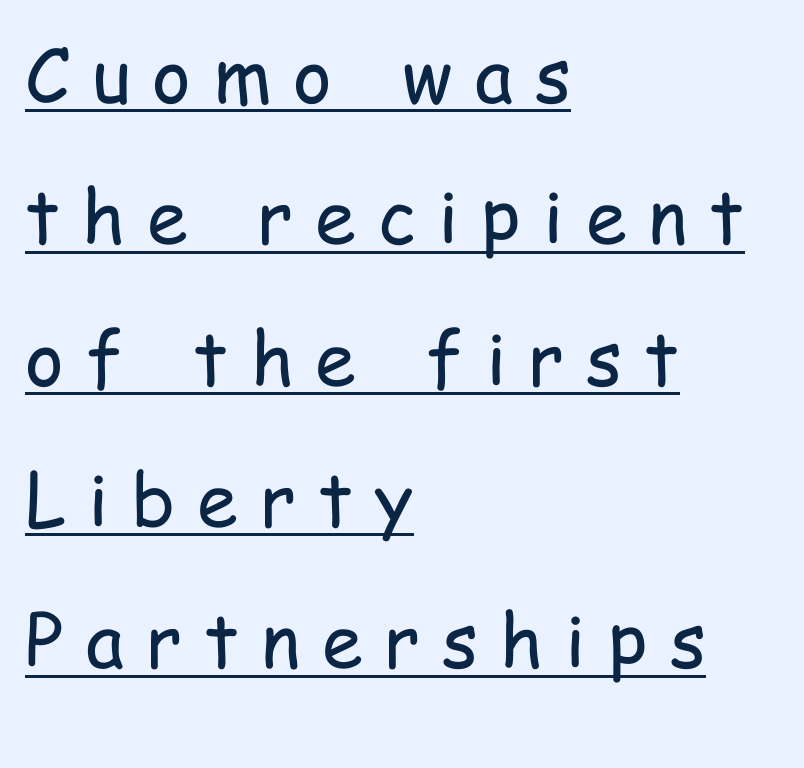
Casual observation: everything's shoved over to the left. The glyphs are accompanied by a horizontal stroke just below them. This rendering widens character spacing well past its baseline value. Baseline-to-baseline distance is far greater than the letter height.
